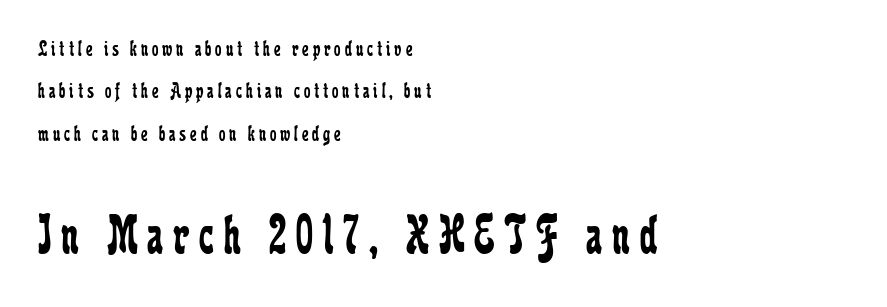
The font sits on the lighter half of the weight spectrum, regular included. The glyphs in this specimen are seriffed. In this sample the second text group is rendered at the bigger scale. Note the varied advance widths — an 'i' is clearly narrower than an 'm'.
